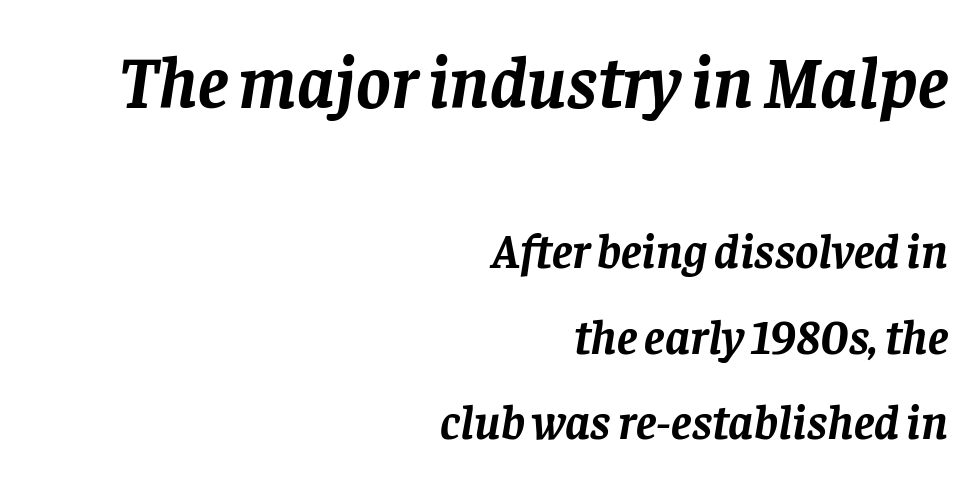
{"serif": "yes", "italic": "yes", "lean": "right", "slant_degrees": 8, "bold": "yes", "weight": "semibold", "width": "normal", "stroke_contrast": "low", "x_height": "large", "monospaced": "no", "underline": "no", "align": "right", "line_spacing_ratio": 1.74, "letter_spacing": "normal", "letter_spacing_em": 0.0, "larger_block": "first", "size_ratio": 1.49, "glyph_px": 73}
